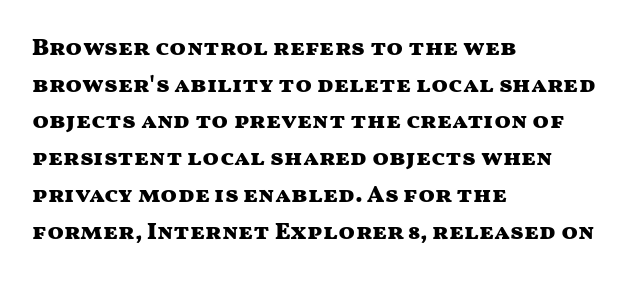
A typesetter would call this zero additional tracking. The letters stand upright; this is a roman face. Regular leading. The passage is arranged the way most books set body copy — flush left. Rule under the text: the space is simply empty. Strokes here are thick enough to call this a true bold.
